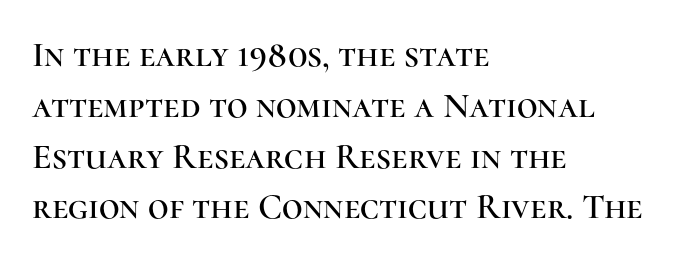
Q: Is the text italic (slanted)? A: No, it is upright.
Q: Is the typeface a serif or a sans-serif typeface? A: Serif.
Q: Is the text underlined? A: No.
Q: How is the paragraph aligned? A: Left-aligned.
Q: Is the spacing between letters normal or unusually wide? A: Normal.
Q: Is the spacing between lines tight, normal or loose? A: Normal.
Q: Width (condensed, normal, or wide)? A: Normal.
Q: Stroke contrast? A: High.
Q: x-height? A: Medium.
Q: Monospaced? A: No.
